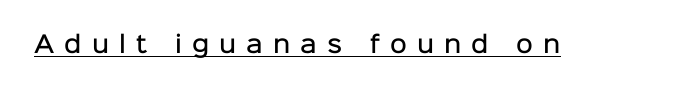
{"italic": "no", "bold": "semi", "underline": "yes", "letter_spacing": "wide", "letter_spacing_em": 0.44, "glyph_px": 23}
